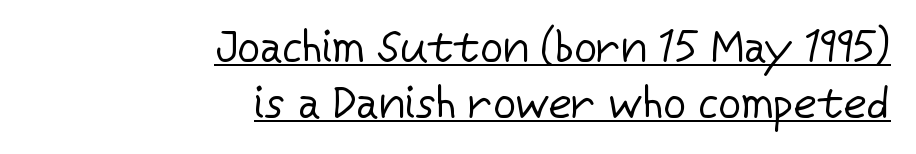
Q: Is the text bold? A: No.
Q: Is the text italic (slanted)? A: No, it is upright.
Q: Is the typeface a serif or a sans-serif typeface? A: Sans-serif.
Q: Is the text underlined? A: Yes.
Q: How is the paragraph aligned? A: Right-aligned.
Q: Is the spacing between letters normal or unusually wide? A: Normal.
Q: Width (condensed, normal, or wide)? A: Normal.
Q: Stroke contrast? A: Low.
Q: x-height? A: Medium.
Q: Monospaced? A: No.
